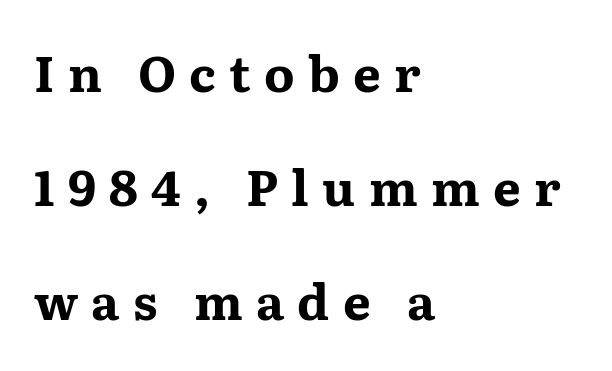
The designer went with a serif here, giving each stem small feet. The letters advance in unequal steps, a hallmark of proportional type. Every letter is thick-stroked: bold, no question. The rag falls on the right side of this text block. If you measured baseline to baseline, you'd find a long distance. Descender tails drop into unmarked territory.
